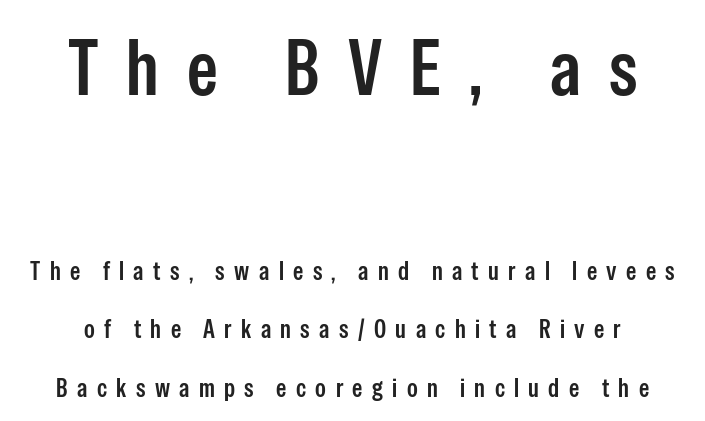
Q: Is the text bold? A: Semi-bold.
Q: Is the text italic (slanted)? A: No, it is upright.
Q: Is the typeface a serif or a sans-serif typeface? A: Sans-serif.
Q: Is the text underlined? A: No.
Q: How is the paragraph aligned? A: Centered.
Q: Is the spacing between letters normal or unusually wide? A: Unusually wide.
Q: Is the spacing between lines tight, normal or loose? A: Loose.
Q: Which block of text is set in a larger size, the first (top) or the second (bottom)? A: The first (top) one.
Q: Width (condensed, normal, or wide)? A: Condensed.
Q: Stroke contrast? A: Low.
Q: x-height? A: Medium.
Q: Monospaced? A: No.
